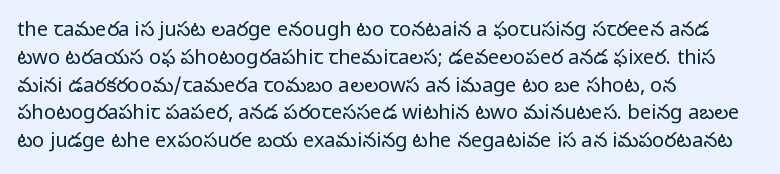
Q: Is the text bold? A: No.
Q: Is the text italic (slanted)? A: No, it is upright.
Q: Is the text underlined? A: No.
Q: How is the paragraph aligned? A: Left-aligned.
Q: Is the spacing between letters normal or unusually wide? A: Normal.
Q: Is the spacing between lines tight, normal or loose? A: Normal.
